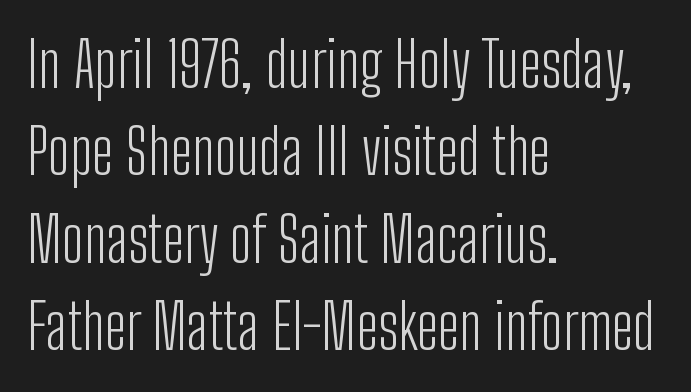
{"serif": "no", "italic": "no", "bold": "no", "weight": "light", "width": "condensed", "stroke_contrast": "low", "x_height": "medium", "monospaced": "no", "underline": "no", "align": "left", "line_spacing": "normal", "line_spacing_ratio": 1.41, "letter_spacing": "normal", "letter_spacing_em": 0.0, "glyph_px": 62}
